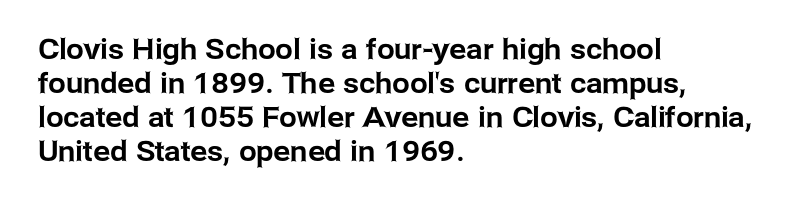
{"serif": "no", "italic": "no", "width": "normal", "stroke_contrast": "low", "x_height": "medium", "monospaced": "no", "underline": "no", "align": "left", "line_spacing_ratio": 1.22, "letter_spacing": "normal", "letter_spacing_em": 0.0, "glyph_px": 28}
